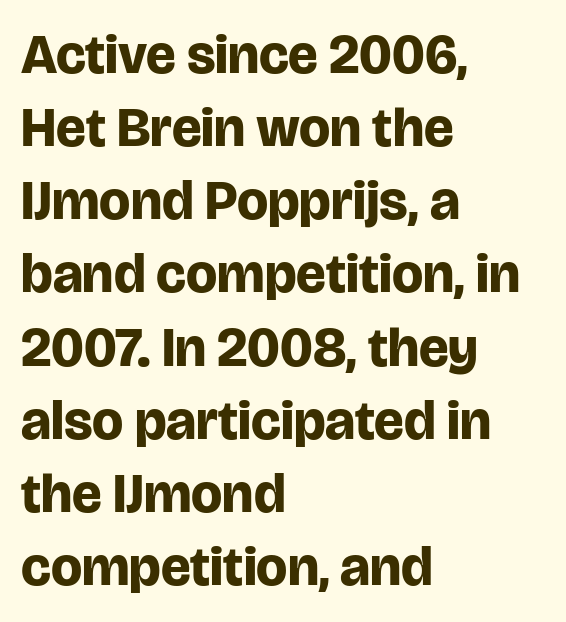
Q: Is the text bold? A: Yes.
Q: Is the text italic (slanted)? A: No, it is upright.
Q: Is the typeface a serif or a sans-serif typeface? A: Sans-serif.
Q: Is the text underlined? A: No.
Q: How is the paragraph aligned? A: Left-aligned.
Q: Is the spacing between letters normal or unusually wide? A: Normal.
Q: Is the spacing between lines tight, normal or loose? A: Normal.
Q: Width (condensed, normal, or wide)? A: Normal.
Q: Stroke contrast? A: Low.
Q: x-height? A: Large.
Q: Monospaced? A: No.
